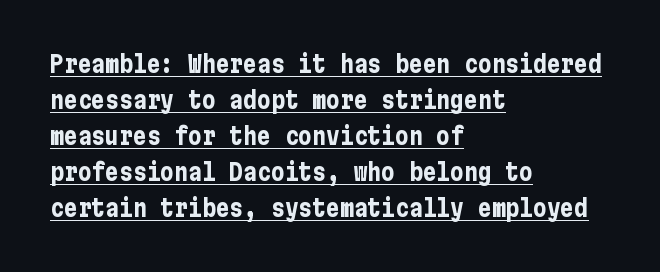
{"italic": "no", "bold": "yes", "underline": "yes", "align": "left", "line_spacing": "normal", "line_spacing_ratio": 1.56, "letter_spacing": "normal", "letter_spacing_em": 0.0, "glyph_px": 23}
